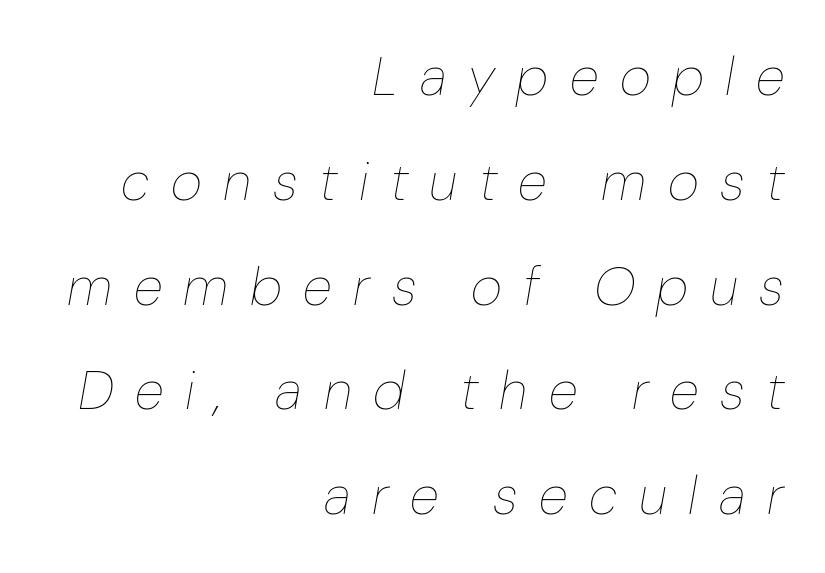
The letters look calm and open, with moderate or lighter stems. Caption: multi-line text, flush right, ragged left. Do the characters align in a grid? No, the font is proportional. Rule under the text: the space is simply empty. The specimen reads as italic at a glance. The line texture is sparse and dotted thanks to wide tracking.
